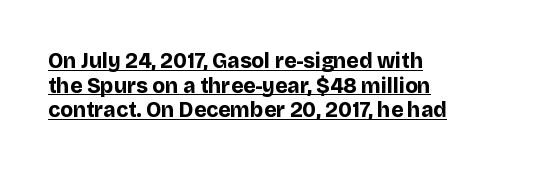
Q: Is the text bold? A: Yes.
Q: Is the text italic (slanted)? A: No, it is upright.
Q: Is the text underlined? A: Yes.
Q: How is the paragraph aligned? A: Left-aligned.
Q: Is the spacing between letters normal or unusually wide? A: Normal.
